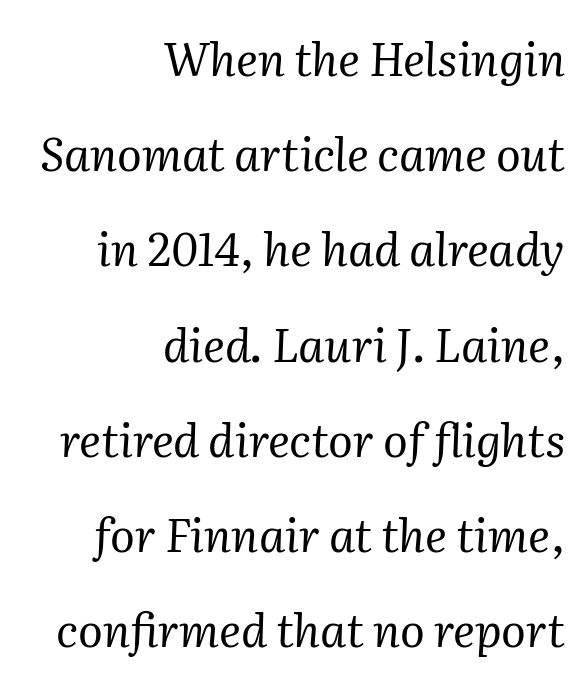
The image shows 46 px regular-weight serif type, italic (leaning right); set right-aligned, loose line spacing (2.07x), normal letter spacing, not underlined; medium stroke contrast and a medium x-height.
